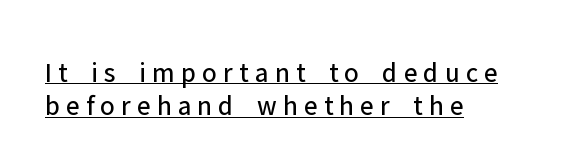
Q: Is the text bold? A: No.
Q: Is the text italic (slanted)? A: No, it is upright.
Q: Is the typeface a serif or a sans-serif typeface? A: Sans-serif.
Q: Is the text underlined? A: Yes.
Q: How is the paragraph aligned? A: Left-aligned.
Q: Is the spacing between letters normal or unusually wide? A: Unusually wide.
Q: Width (condensed, normal, or wide)? A: Normal.
Q: Stroke contrast? A: Low.
Q: x-height? A: Medium.
Q: Monospaced? A: No.
